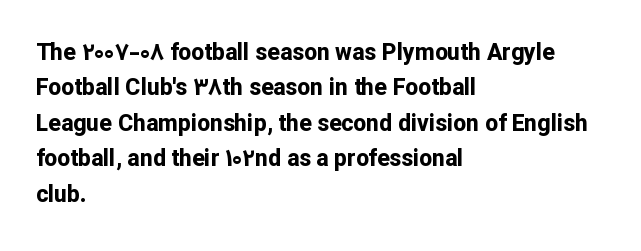
The strip under each line holds only bare page. The designer left line spacing at the default. Typeset ragged right — the left edge is the straight one. Heavy-handed strokes throughout: this text is bold.
